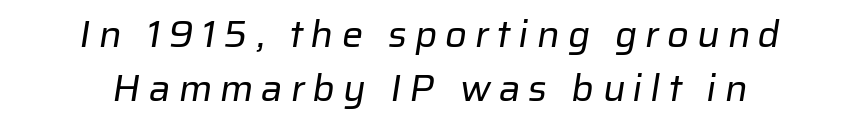
{"serif": "no", "bold": "no", "weight": "regular", "width": "normal", "stroke_contrast": "low", "x_height": "medium", "monospaced": "no", "underline": "no", "align": "center", "line_spacing": "normal", "line_spacing_ratio": 1.41, "letter_spacing": "wide", "letter_spacing_em": 0.21, "glyph_px": 38}
